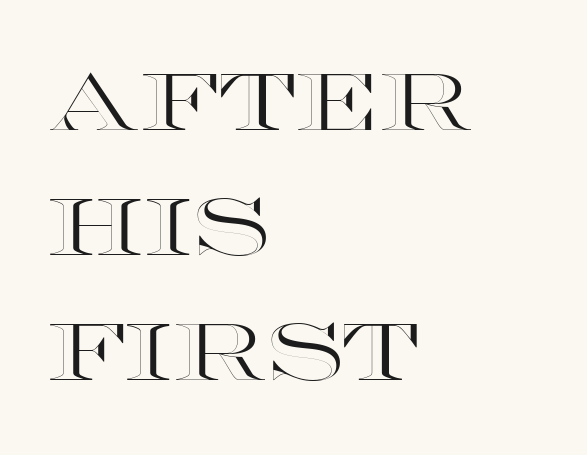
The image shows 80 px wide type, upright; set left-aligned, normal line spacing (1.56x), normal letter spacing, not underlined; a large x-height.
